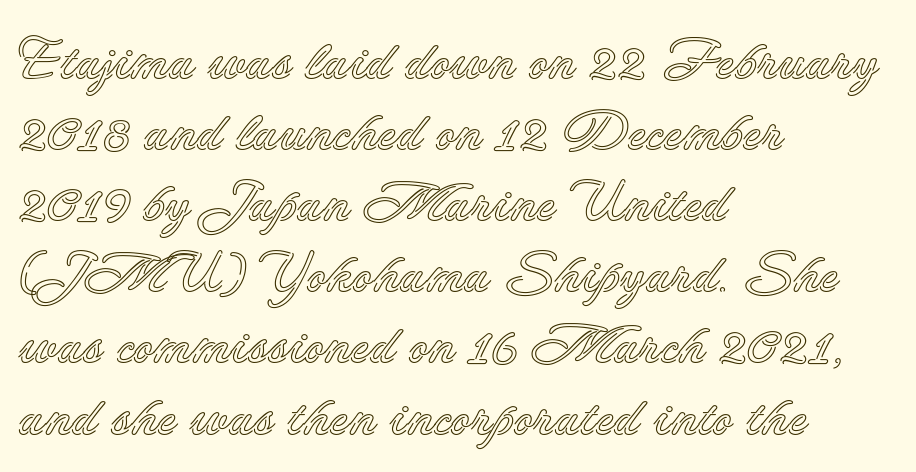
Q: Is the text italic (slanted)? A: Yes.
Q: Is the text underlined? A: No.
Q: How is the paragraph aligned? A: Left-aligned.
Q: Is the spacing between letters normal or unusually wide? A: Normal.
Q: Is the spacing between lines tight, normal or loose? A: Normal.
Q: Width (condensed, normal, or wide)? A: Normal.
Q: x-height? A: Small.
Q: Monospaced? A: No.
